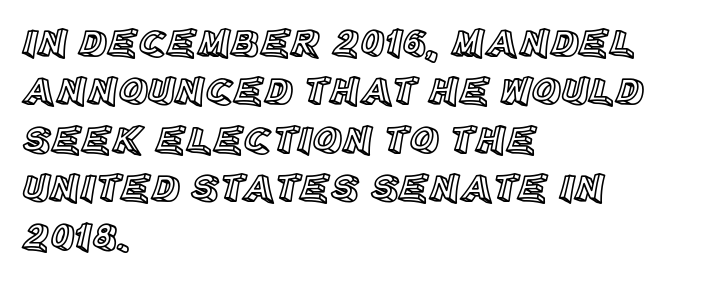
Q: Is the text italic (slanted)? A: Yes.
Q: Is the text underlined? A: No.
Q: How is the paragraph aligned? A: Left-aligned.
Q: Is the spacing between letters normal or unusually wide? A: Normal.
Q: Width (condensed, normal, or wide)? A: Normal.
Q: x-height? A: Large.
Q: Monospaced? A: No.
